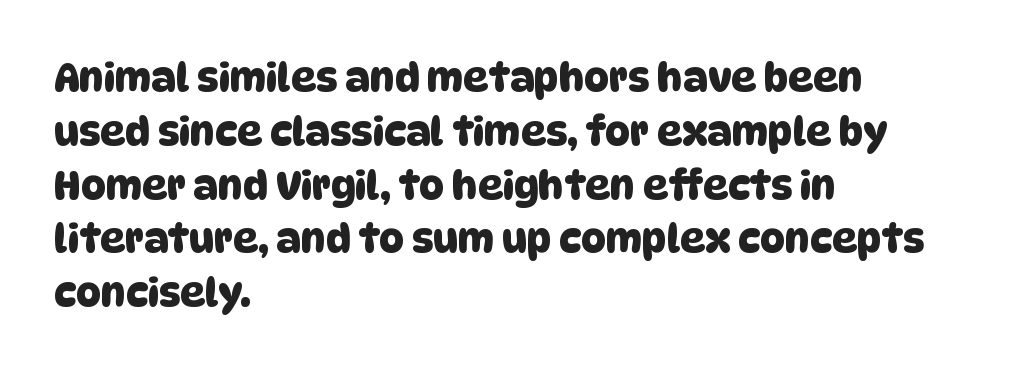
{"serif": "no", "width": "normal", "stroke_contrast": "low", "x_height": "large", "monospaced": "no", "underline": "no", "align": "left", "line_spacing": "normal", "line_spacing_ratio": 1.38, "letter_spacing": "normal", "letter_spacing_em": 0.0, "glyph_px": 39}
